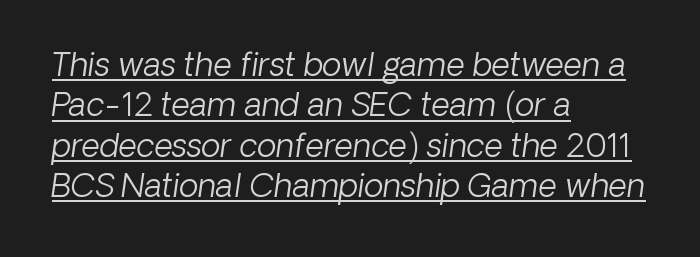
The image shows 32 px light sans-serif type; set left-aligned, normal line spacing (1.26x), normal letter spacing, underlined; low stroke contrast and a medium x-height.
